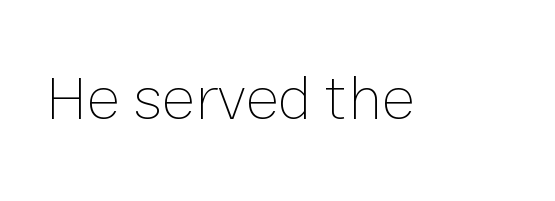
Q: Is the text bold? A: No.
Q: Is the text italic (slanted)? A: No, it is upright.
Q: Is the text underlined? A: No.
Q: Is the spacing between letters normal or unusually wide? A: Normal.
Q: Width (condensed, normal, or wide)? A: Normal.
Q: Stroke contrast? A: Low.
Q: x-height? A: Medium.
Q: Monospaced? A: No.
